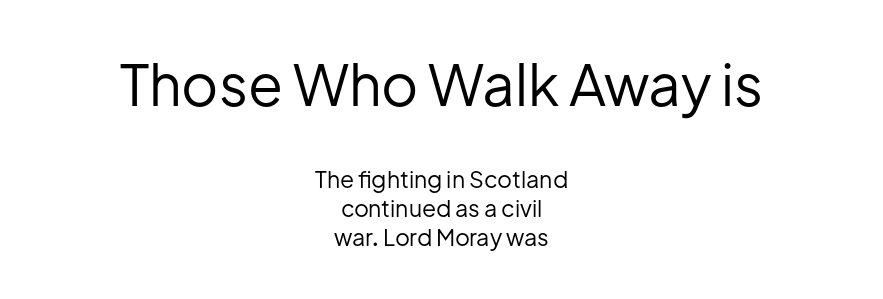
The letterforms sit shoulder to shoulder at normal distance. The glyphs in this specimen are sans serif. Is there much room between lines? A standard amount, neither cramped nor airy. Proportional: the letters do not fall into vertical columns.
